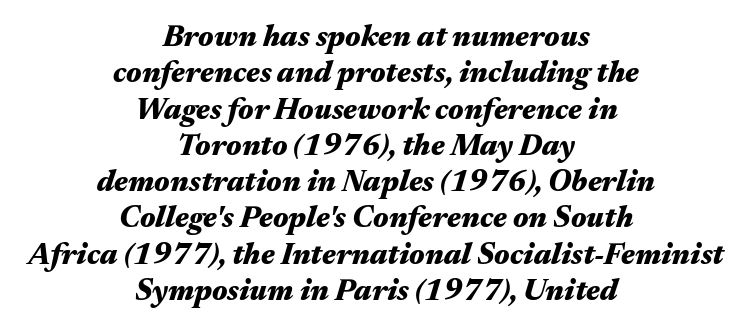
The image shows 30 px heavy, wide type, italic (leaning right); set centered, line spacing 1.21x, normal letter spacing, not underlined; medium stroke contrast and a medium x-height.
